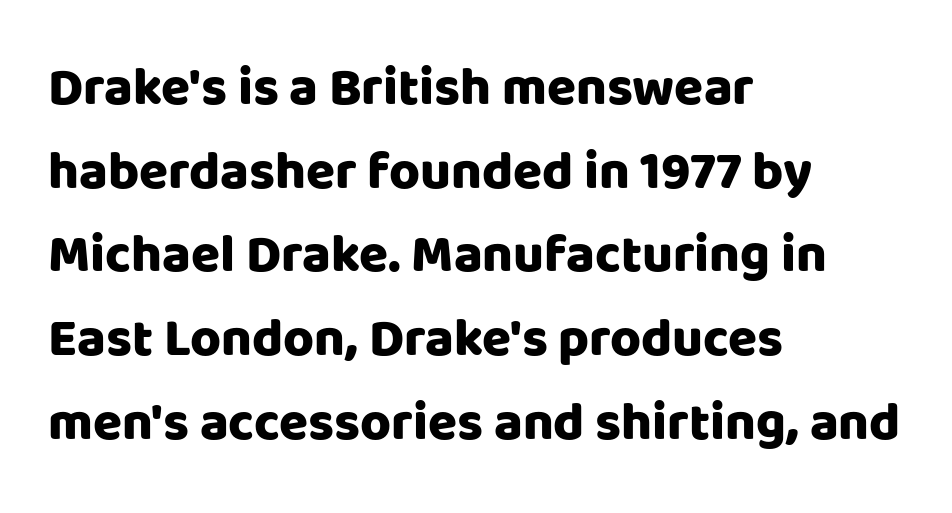
{"serif": "no", "italic": "no", "bold": "yes", "weight": "heavy", "width": "normal", "stroke_contrast": "low", "x_height": "large", "monospaced": "no", "underline": "no", "align": "left", "line_spacing": "normal", "line_spacing_ratio": 1.58, "letter_spacing": "normal", "letter_spacing_em": 0.0, "glyph_px": 53}
